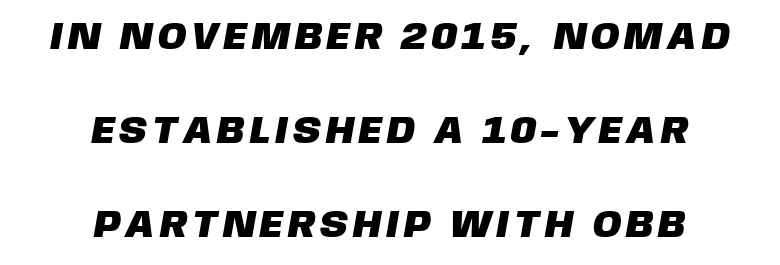
Q: Is the typeface a serif or a sans-serif typeface? A: Sans-serif.
Q: Is the text underlined? A: No.
Q: How is the paragraph aligned? A: Centered.
Q: Is the spacing between lines tight, normal or loose? A: Loose.
Q: Width (condensed, normal, or wide)? A: Normal.
Q: Stroke contrast? A: Low.
Q: x-height? A: Large.
Q: Monospaced? A: No.
